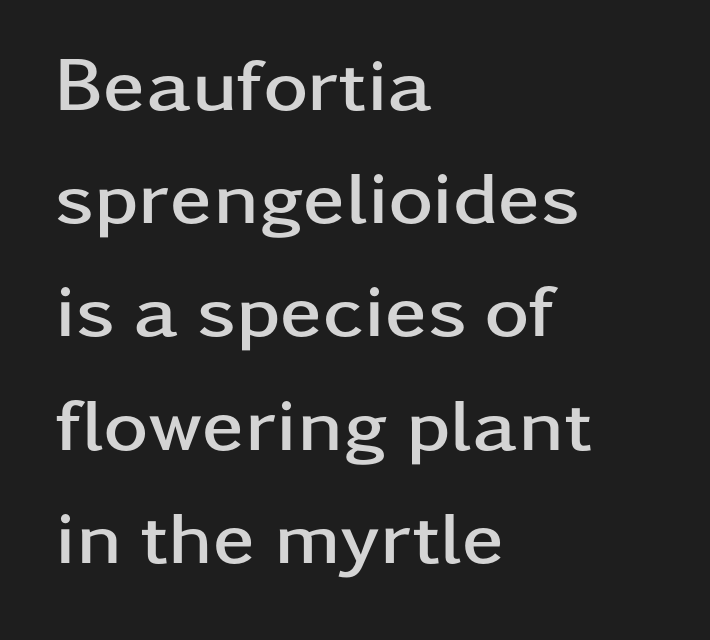
The image shows 76 px semibold, wide sans-serif type, upright; set left-aligned, normal line spacing (1.49x), normal letter spacing, not underlined; low stroke contrast and a medium x-height.
